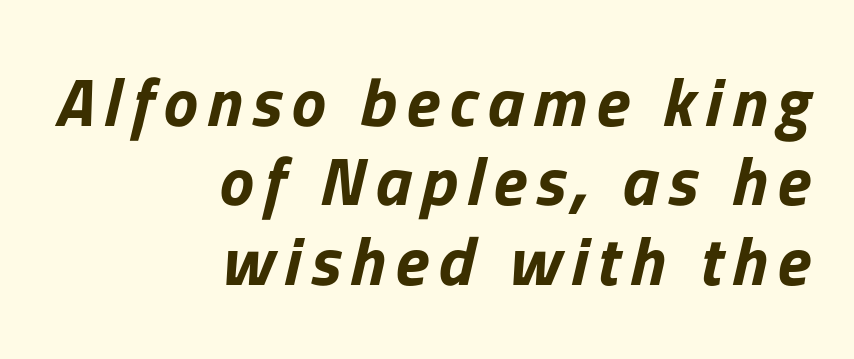
Q: Is the text bold? A: Yes.
Q: Is the text italic (slanted)? A: Yes, it leans right by about 13 degrees.
Q: Is the text underlined? A: No.
Q: How is the paragraph aligned? A: Right-aligned.
Q: Is the spacing between lines tight, normal or loose? A: Tight.
Q: Width (condensed, normal, or wide)? A: Normal.
Q: Stroke contrast? A: Low.
Q: x-height? A: Medium.
Q: Monospaced? A: No.
